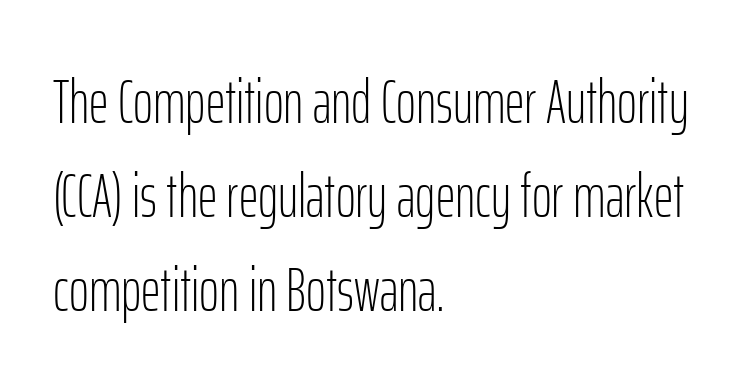
Every row of glyphs begins at an identical x-position on the left. Check the space under the baseline: it is left empty. This sample uses a sans-serif face. What stands out about the letter spacing? Nothing — it is the standard amount.
